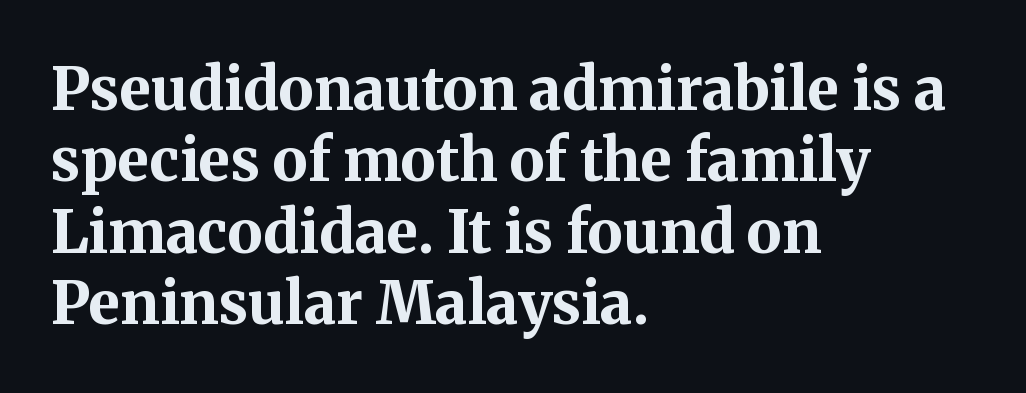
The image shows 59 px bold serif type, upright; set left-aligned, line spacing 1.21x, normal letter spacing, not underlined; medium stroke contrast and a medium x-height.
